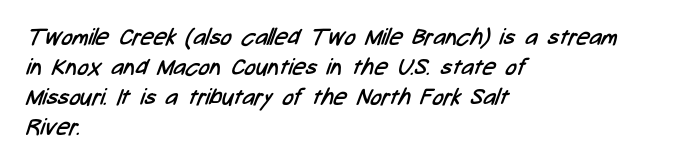
Q: Is the text bold? A: No.
Q: Is the text underlined? A: No.
Q: How is the paragraph aligned? A: Left-aligned.
Q: Is the spacing between letters normal or unusually wide? A: Normal.
Q: Is the spacing between lines tight, normal or loose? A: Normal.
